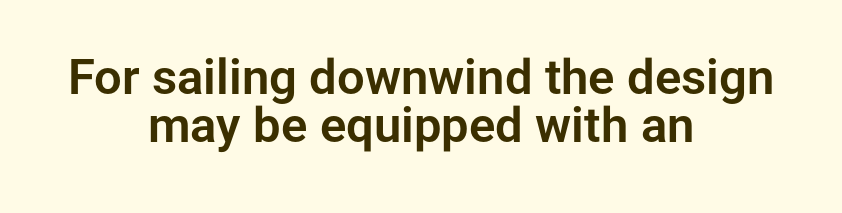
This block would grow much taller if given ordinary leading; it's compressed now. Descenders are the only things crossing below the line. The paragraph has two soft edges and a firm central axis. Examine the stroke ends and you'll find no serifs. Ascenders rise straight up at ninety degrees.
